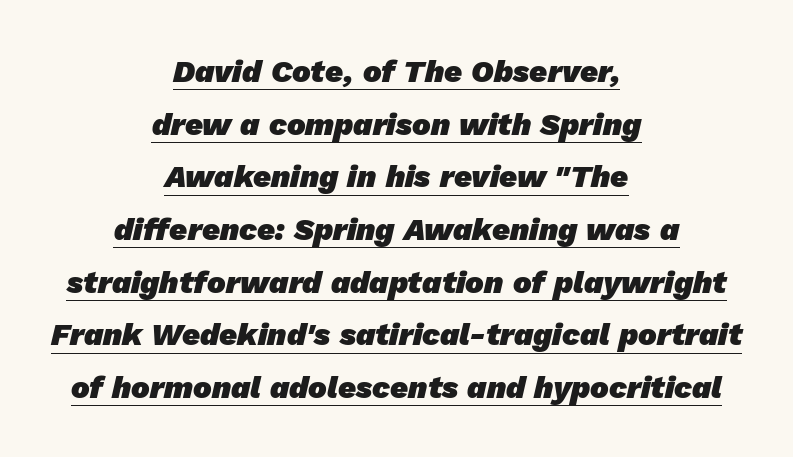
{"serif": "no", "bold": "yes", "weight": "heavy", "width": "normal", "stroke_contrast": "low", "x_height": "medium", "monospaced": "no", "underline": "yes", "align": "center", "line_spacing": "normal", "line_spacing_ratio": 1.7, "letter_spacing": "normal", "letter_spacing_em": 0.0, "glyph_px": 31}
